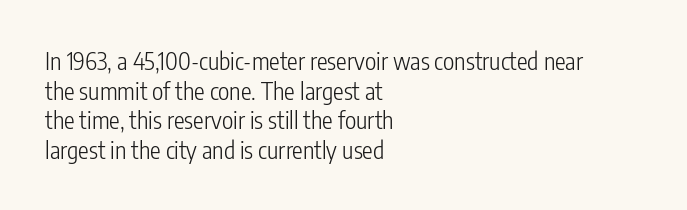
Words appear dense and cohesive because spacing is normal. Stem width sits at or under what a default text font uses. Honestly, there is no underline to notice here at all. The lettering stays uniformly vertical, giving the passage a roman look.
